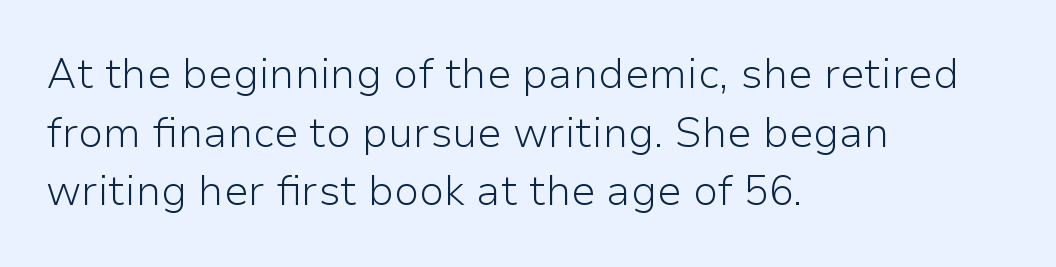
{"serif": "no", "italic": "no", "bold": "no", "weight": "light", "width": "normal", "stroke_contrast": "low", "x_height": "medium", "monospaced": "no", "underline": "no", "align": "left", "line_spacing": "normal", "line_spacing_ratio": 1.43, "letter_spacing": "normal", "letter_spacing_em": 0.0, "glyph_px": 41}
